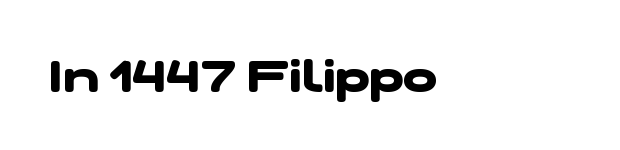
Does extra space separate the letters? No, they use regular spacing. Letters rest on an invisible, unmarked baseline. Looks like regular typesetting: each glyph gets only the width it needs. Note: no serifs on the glyphs. In terms of weight, the rendering is a true, heavy bold. These lines are set flush left with a ragged right edge.
